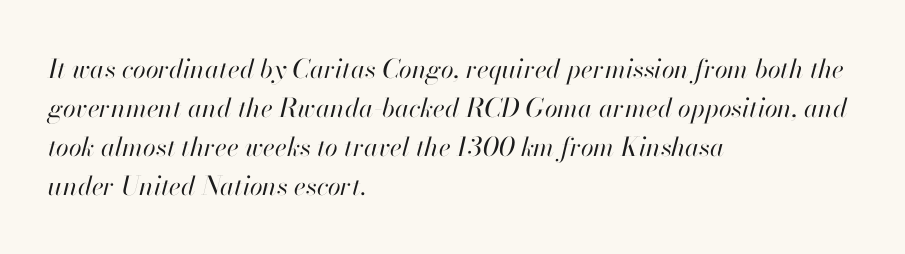
The image shows 26 px text type, italic (leaning right); set left-aligned, normal line spacing (1.5x), normal letter spacing, not underlined.
